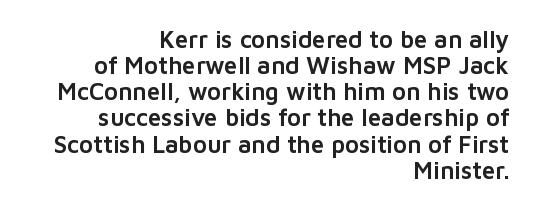
Q: Is the text italic (slanted)? A: No, it is upright.
Q: Is the text underlined? A: No.
Q: How is the paragraph aligned? A: Right-aligned.
Q: Is the spacing between letters normal or unusually wide? A: Normal.
Q: Is the spacing between lines tight, normal or loose? A: Tight.
